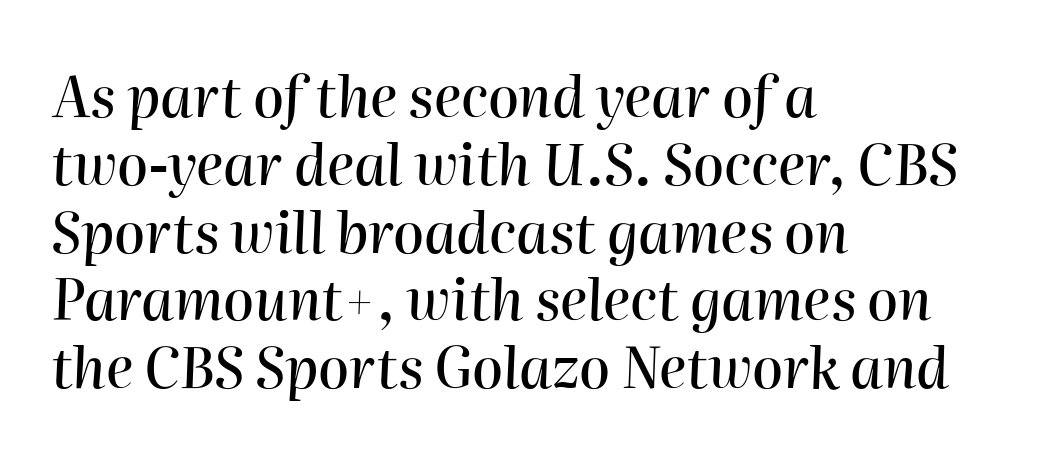
Designer's note — italics engaged. Character widths vary here, with narrow letters taking less room than wide ones. Horizontal alignment here is leftward, the default for most running prose. The type is set solid horizontally, with unmodified tracking. Check under the words: just untouched page.
